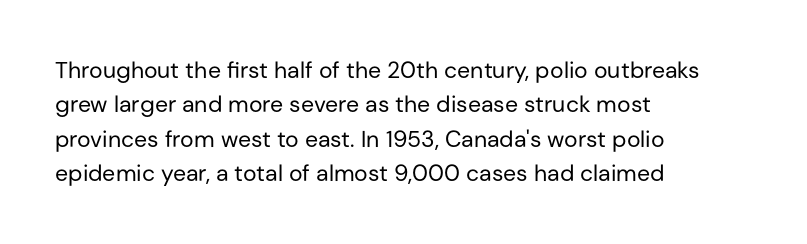
The vertical gap from one line to the next is medium. These lines were composed using upright roman letters. Horizontal alignment here is leftward, the default for most running prose. The gaps between neighbouring characters are ordinary and unremarkable. Weight: regular or lighter.
